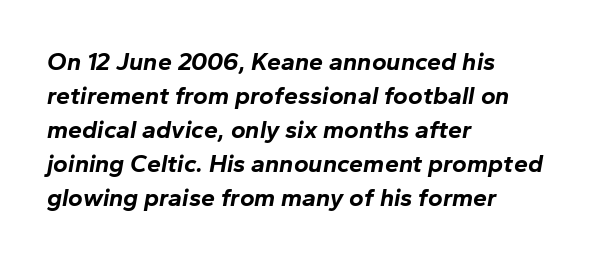
{"italic": "yes", "lean": "right", "slant_degrees": 10, "bold": "yes", "underline": "no", "align": "left", "line_spacing": "normal", "line_spacing_ratio": 1.36, "letter_spacing": "normal", "letter_spacing_em": 0.0, "glyph_px": 25}
